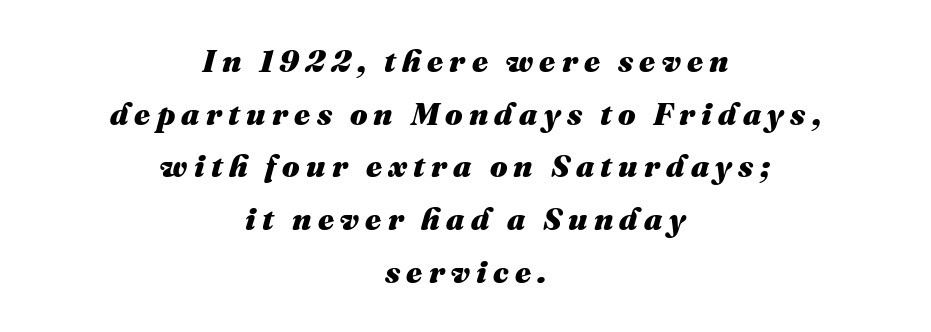
The image shows 31 px heavy type, italic (leaning right); set centered, normal line spacing (1.7x), unusually wide letter spacing (+0.2 em), not underlined; medium stroke contrast and a medium x-height.
